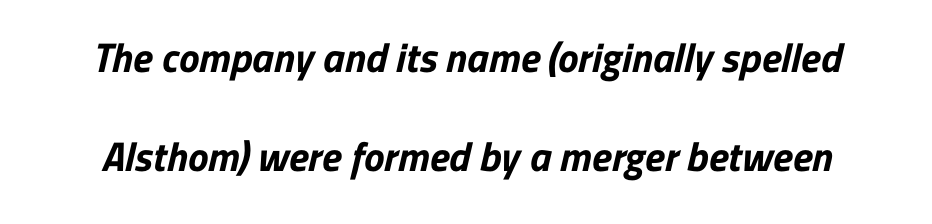
{"serif": "no", "bold": "yes", "weight": "bold", "width": "normal", "stroke_contrast": "low", "x_height": "medium", "monospaced": "no", "underline": "no", "line_spacing": "loose", "line_spacing_ratio": 2.42, "letter_spacing": "normal", "letter_spacing_em": 0.0, "glyph_px": 41}
